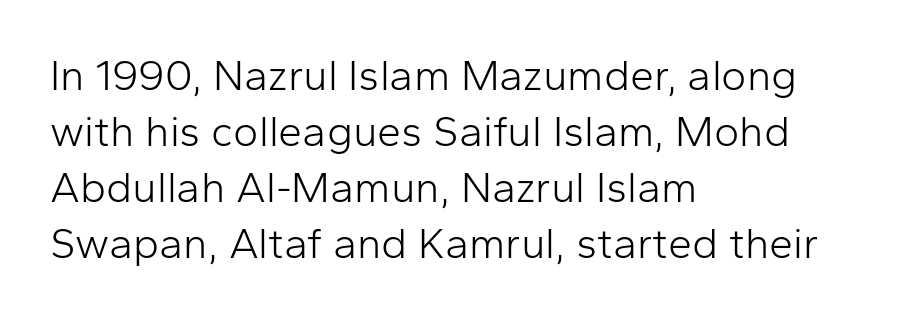
Q: Is the text bold? A: No.
Q: Is the text italic (slanted)? A: No, it is upright.
Q: Is the typeface a serif or a sans-serif typeface? A: Sans-serif.
Q: Is the text underlined? A: No.
Q: How is the paragraph aligned? A: Left-aligned.
Q: Is the spacing between letters normal or unusually wide? A: Normal.
Q: Is the spacing between lines tight, normal or loose? A: Normal.
Q: Width (condensed, normal, or wide)? A: Normal.
Q: Stroke contrast? A: Low.
Q: x-height? A: Medium.
Q: Monospaced? A: No.
